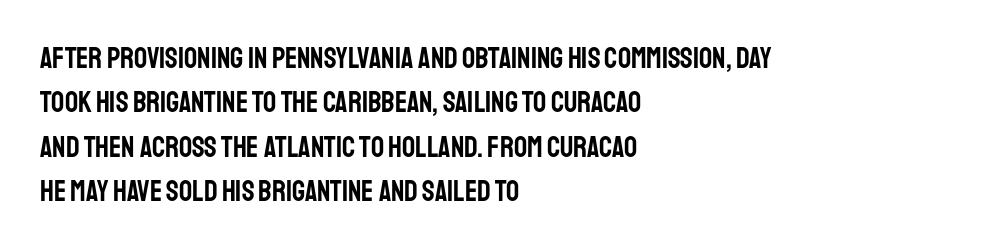
Notice how descenders clear the ascenders below comfortably — that's standard leading. Lines of text with bare space underneath. Note: no serifs on the glyphs. The passage shown has conventional tracking throughout. Designer's note — italics off, roman on. Casual observation: everything's shoved over to the left.
